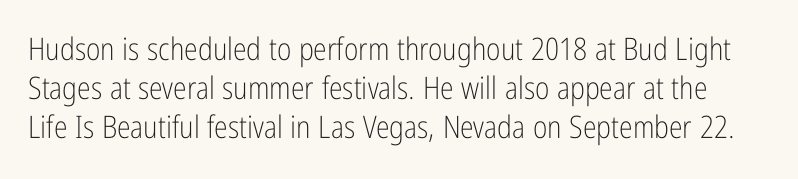
{"serif": "no", "italic": "no", "bold": "no", "weight": "light", "width": "condensed", "stroke_contrast": "low", "x_height": "medium", "monospaced": "no", "underline": "no", "line_spacing": "normal", "line_spacing_ratio": 1.26, "letter_spacing": "normal", "letter_spacing_em": 0.0, "glyph_px": 31}
